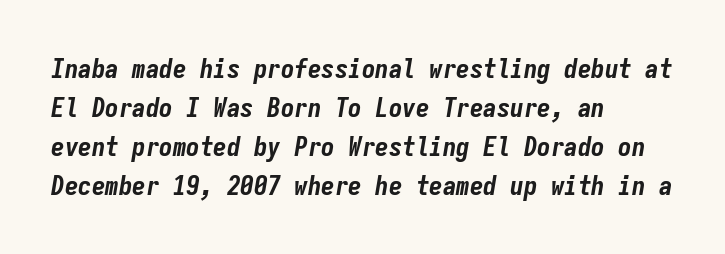
Q: Is the text bold? A: Yes.
Q: Is the text italic (slanted)? A: Yes, it leans right by about 9 degrees.
Q: Is the text underlined? A: No.
Q: How is the paragraph aligned? A: Left-aligned.
Q: Is the spacing between letters normal or unusually wide? A: Normal.
Q: Is the spacing between lines tight, normal or loose? A: Normal.
